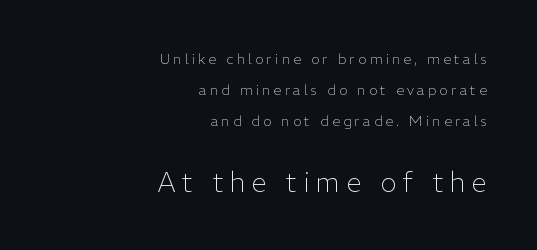
Q: Is the text bold? A: No.
Q: Is the text italic (slanted)? A: No, it is upright.
Q: Is the text underlined? A: No.
Q: How is the paragraph aligned? A: Right-aligned.
Q: Is the spacing between letters normal or unusually wide? A: Unusually wide.
Q: Is the spacing between lines tight, normal or loose? A: Loose.
Q: Which block of text is set in a larger size, the first (top) or the second (bottom)? A: The second (bottom) one.
